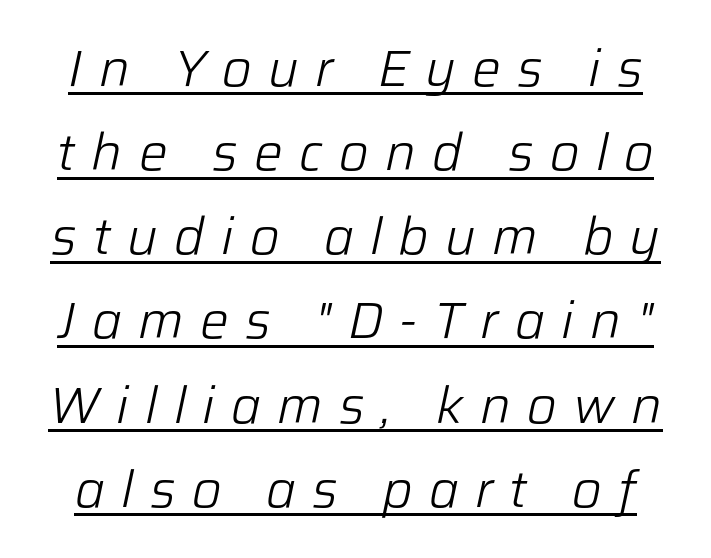
{"italic": "yes", "lean": "right", "slant_degrees": 12, "bold": "no", "weight": "light", "width": "normal", "stroke_contrast": "low", "x_height": "medium", "monospaced": "no", "underline": "yes", "line_spacing": "normal", "line_spacing_ratio": 1.65, "letter_spacing": "wide", "letter_spacing_em": 0.32, "glyph_px": 51}
